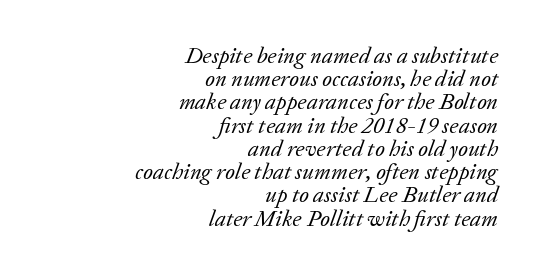
Q: Is the text bold? A: No.
Q: Is the text italic (slanted)? A: Yes, it leans right by about 20 degrees.
Q: Is the text underlined? A: No.
Q: How is the paragraph aligned? A: Right-aligned.
Q: Is the spacing between letters normal or unusually wide? A: Normal.
Q: Is the spacing between lines tight, normal or loose? A: Tight.
